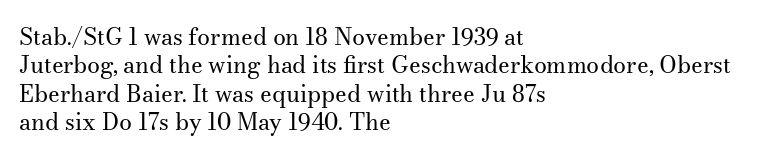
The image shows 23 px text type, upright; set left-aligned, line spacing 1.23x, normal letter spacing, not underlined.
